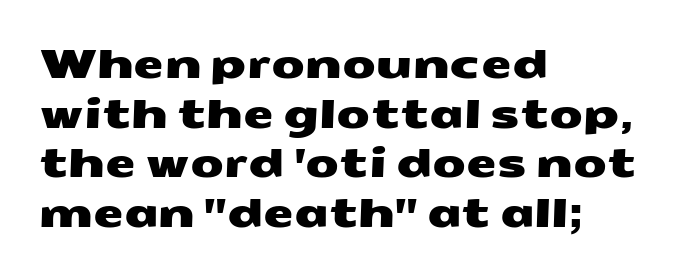
{"serif": "no", "width": "wide", "stroke_contrast": "medium", "x_height": "medium", "monospaced": "no", "underline": "no", "align": "left", "line_spacing": "normal", "line_spacing_ratio": 1.27, "letter_spacing": "normal", "letter_spacing_em": 0.0, "glyph_px": 39}
